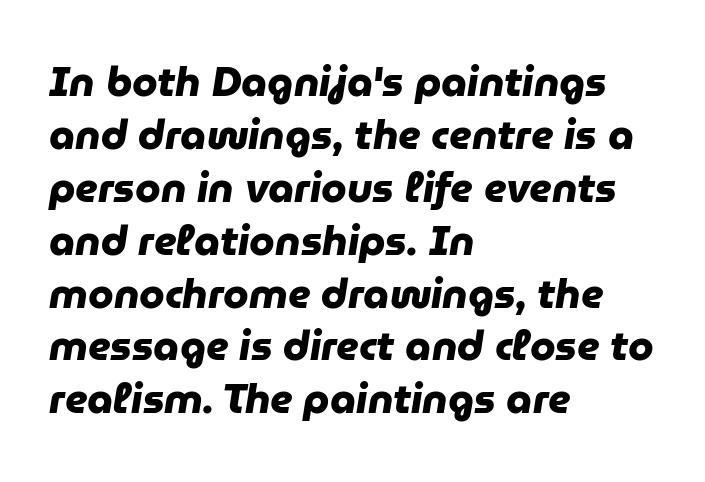
Short and long lines alike share a common starting point at left. You could not count columns in this text — the font is proportionally spaced. Words float on clear page, feet unadorned. Letter spacing: default. Normally led — the rows are evenly, conventionally spaced. In terms of letterform style, serifs are entirely absent.
